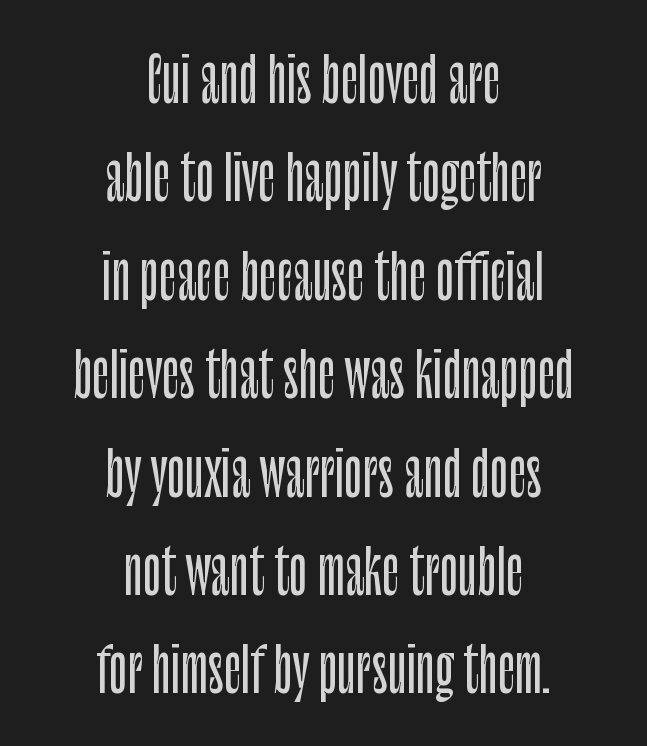
{"serif": "no", "italic": "no", "width": "condensed", "stroke_contrast": "low", "x_height": "large", "monospaced": "no", "underline": "no", "align": "center", "line_spacing": "normal", "line_spacing_ratio": 1.64, "letter_spacing": "normal", "letter_spacing_em": 0.0, "glyph_px": 60}
